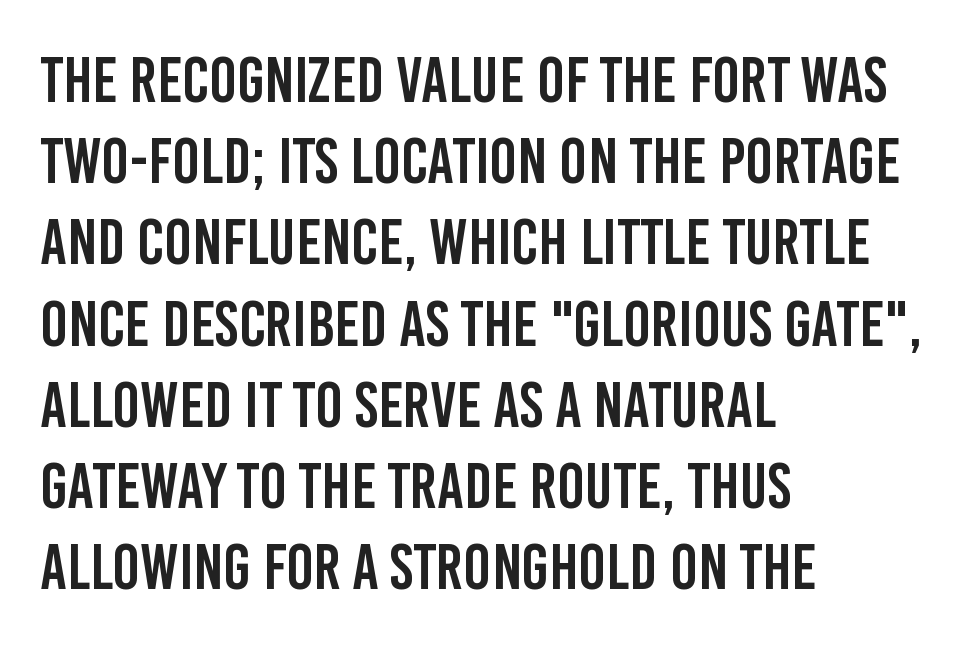
{"serif": "no", "italic": "no", "width": "condensed", "stroke_contrast": "low", "x_height": "large", "monospaced": "no", "underline": "no", "align": "left", "line_spacing": "normal", "line_spacing_ratio": 1.25, "letter_spacing": "normal", "letter_spacing_em": 0.0, "glyph_px": 65}
